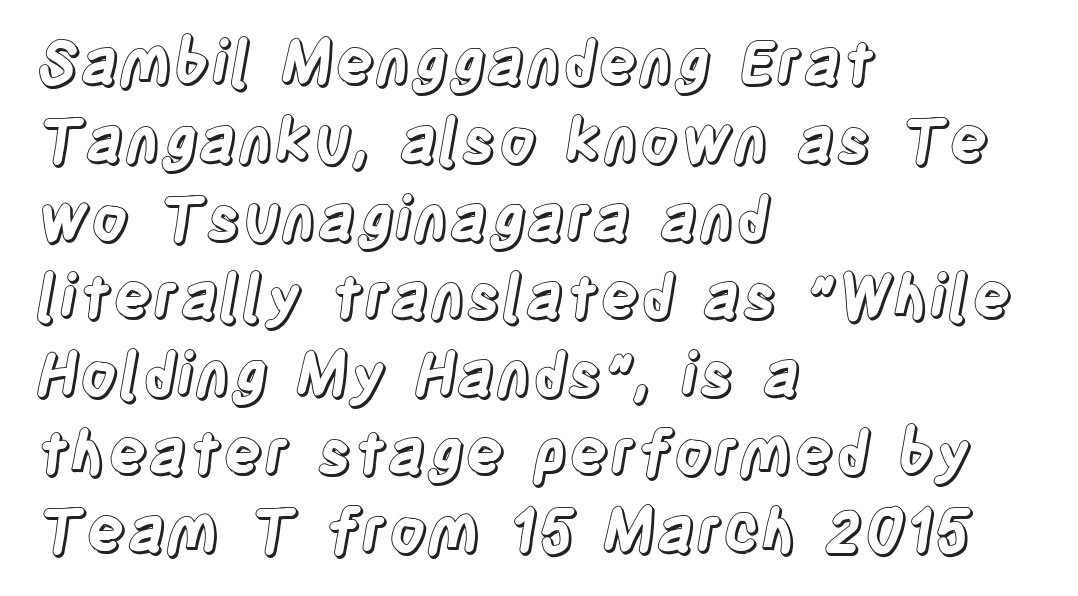
{"width": "condensed", "x_height": "large", "monospaced": "no", "underline": "no", "align": "left", "line_spacing": "normal", "line_spacing_ratio": 1.3, "letter_spacing": "normal", "letter_spacing_em": 0.0, "glyph_px": 60}
